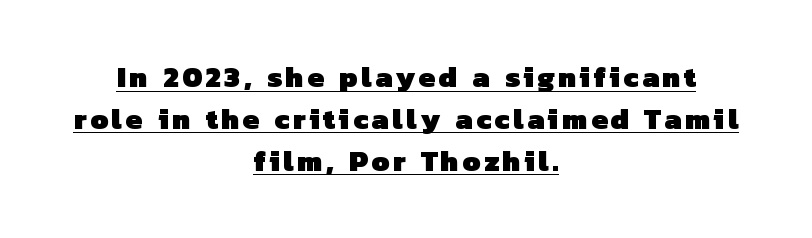
Q: Is the text bold? A: Yes.
Q: Is the typeface a serif or a sans-serif typeface? A: Sans-serif.
Q: Is the text underlined? A: Yes.
Q: How is the paragraph aligned? A: Centered.
Q: Is the spacing between lines tight, normal or loose? A: Normal.
Q: Width (condensed, normal, or wide)? A: Normal.
Q: Stroke contrast? A: Low.
Q: x-height? A: Medium.
Q: Monospaced? A: No.
